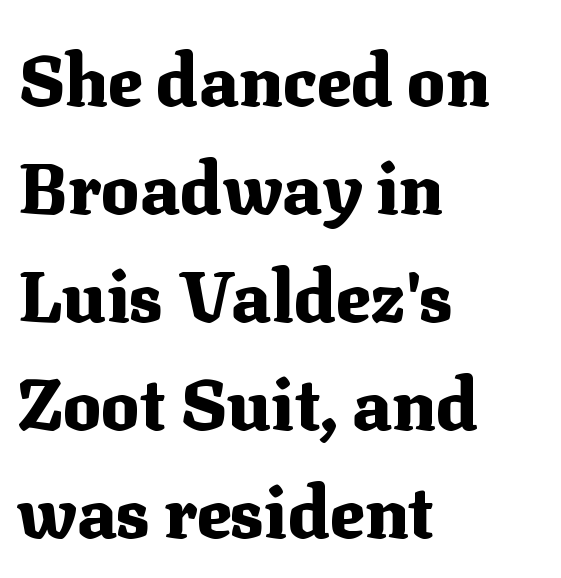
Q: Is the text bold? A: Yes.
Q: Is the text italic (slanted)? A: No, it is upright.
Q: Is the typeface a serif or a sans-serif typeface? A: Serif.
Q: Is the text underlined? A: No.
Q: How is the paragraph aligned? A: Left-aligned.
Q: Is the spacing between letters normal or unusually wide? A: Normal.
Q: Is the spacing between lines tight, normal or loose? A: Normal.
Q: Width (condensed, normal, or wide)? A: Normal.
Q: Stroke contrast? A: Medium.
Q: x-height? A: Medium.
Q: Monospaced? A: No.
